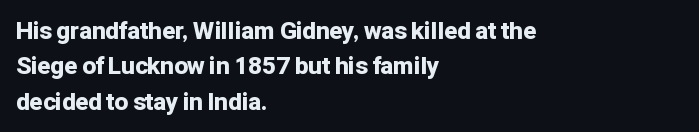
The image shows 24 px bold type, upright; set left-aligned, normal line spacing (1.47x), normal letter spacing, not underlined.
